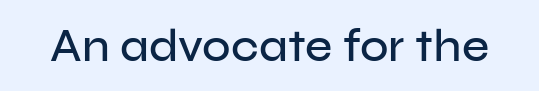
{"serif": "no", "italic": "no", "width": "normal", "stroke_contrast": "low", "x_height": "medium", "monospaced": "no", "underline": "no", "letter_spacing": "normal", "letter_spacing_em": 0.0, "glyph_px": 47}
